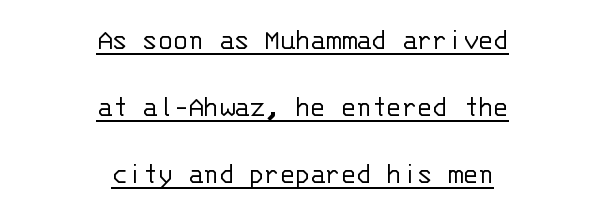
{"serif": "no", "italic": "no", "bold": "no", "weight": "light", "width": "normal", "stroke_contrast": "low", "x_height": "large", "monospaced": "yes", "underline": "yes", "align": "center", "line_spacing": "loose", "line_spacing_ratio": 2.16, "letter_spacing": "normal", "letter_spacing_em": 0.0, "glyph_px": 31}
